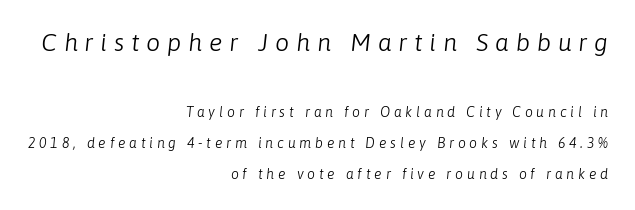
Q: Is the text bold? A: No.
Q: Is the text italic (slanted)? A: Yes, it leans right by about 6 degrees.
Q: Is the text underlined? A: No.
Q: How is the paragraph aligned? A: Right-aligned.
Q: Is the spacing between letters normal or unusually wide? A: Unusually wide.
Q: Is the spacing between lines tight, normal or loose? A: Loose.
Q: Which block of text is set in a larger size, the first (top) or the second (bottom)? A: The first (top) one.
